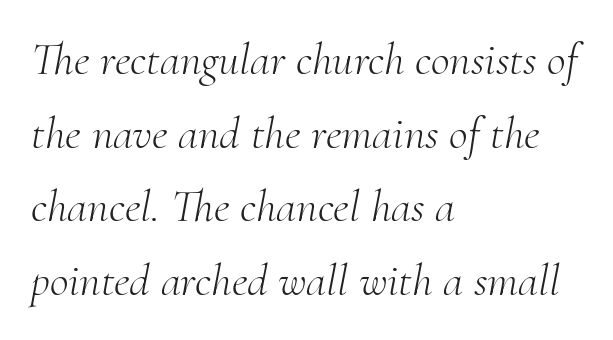
{"serif": "yes", "italic": "yes", "lean": "right", "slant_degrees": 10, "bold": "no", "weight": "light", "width": "normal", "stroke_contrast": "medium", "x_height": "small", "monospaced": "no", "underline": "no", "align": "left", "line_spacing": "normal", "line_spacing_ratio": 1.6, "letter_spacing": "normal", "letter_spacing_em": 0.0, "glyph_px": 46}
